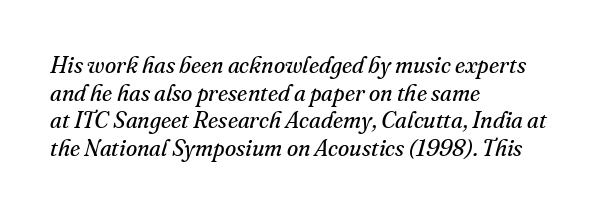
{"italic": "yes", "lean": "right", "slant_degrees": 16, "bold": "no", "underline": "no", "align": "left", "line_spacing_ratio": 1.2, "letter_spacing": "normal", "letter_spacing_em": 0.0, "glyph_px": 23}
